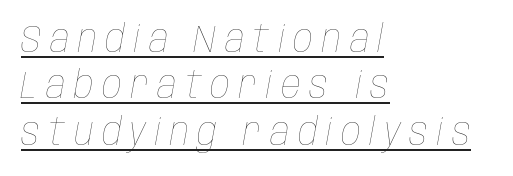
The image shows 39 px thin, condensed type, italic (leaning right); set left-aligned, line spacing 1.19x, unusually wide letter spacing (+0.22 em), underlined; low stroke contrast and a large x-height.
